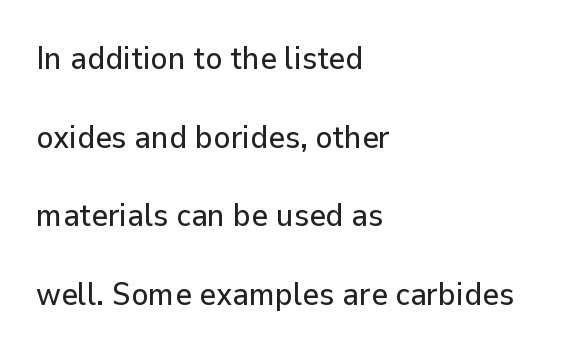
The line-height multiplier appears high, well above default. A student would call this left alignment; a typographer would say flush left, rag right. Does the lettering tilt? It doesn't — this is upright. Font category for this specimen: sans-serif. You could not count columns in this text — the font is proportionally spaced.
